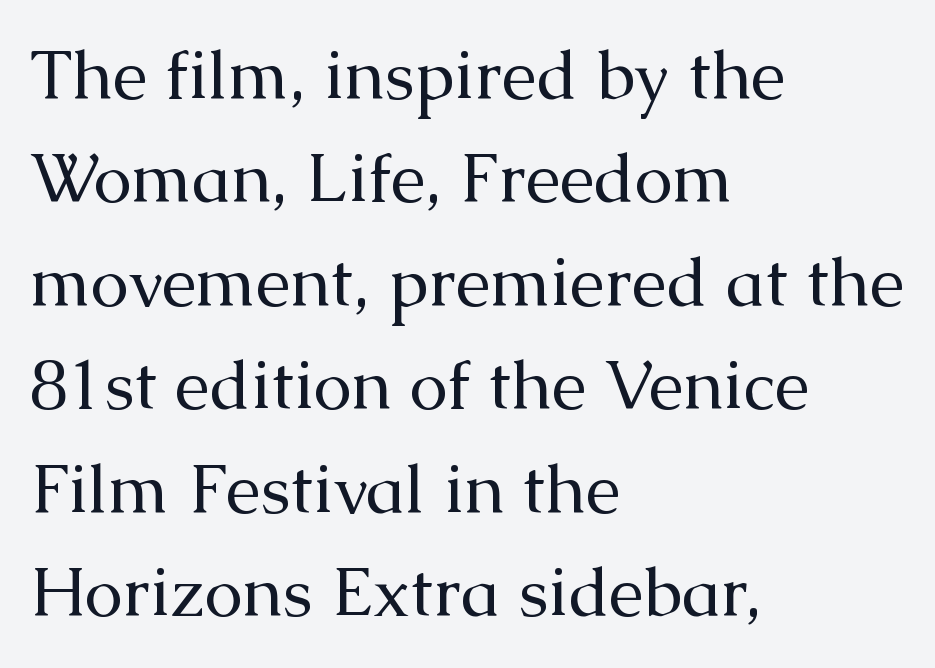
Q: Is the text bold? A: No.
Q: Is the text italic (slanted)? A: No, it is upright.
Q: Is the typeface a serif or a sans-serif typeface? A: Serif.
Q: Is the text underlined? A: No.
Q: How is the paragraph aligned? A: Left-aligned.
Q: Is the spacing between letters normal or unusually wide? A: Normal.
Q: Is the spacing between lines tight, normal or loose? A: Normal.
Q: Width (condensed, normal, or wide)? A: Normal.
Q: Stroke contrast? A: Medium.
Q: x-height? A: Medium.
Q: Monospaced? A: No.
